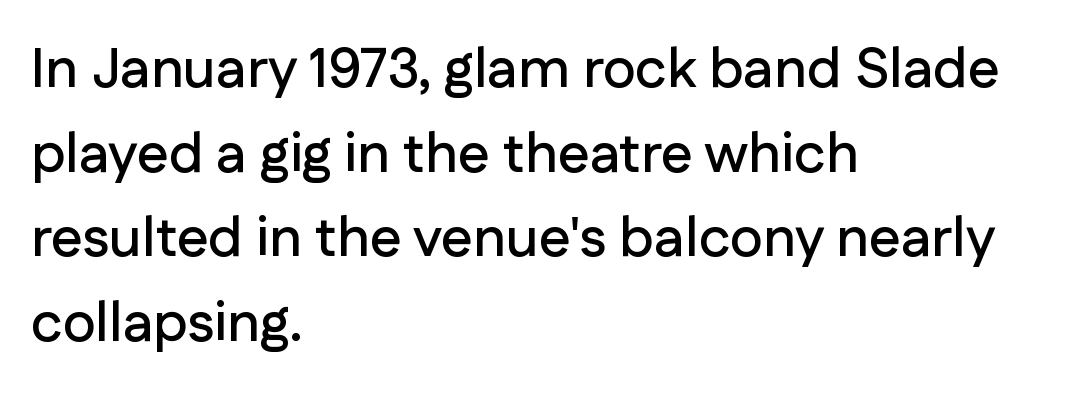
The image shows 56 px sans-serif type, upright; set left-aligned, normal line spacing (1.51x), normal letter spacing, not underlined; low stroke contrast and a medium x-height.
